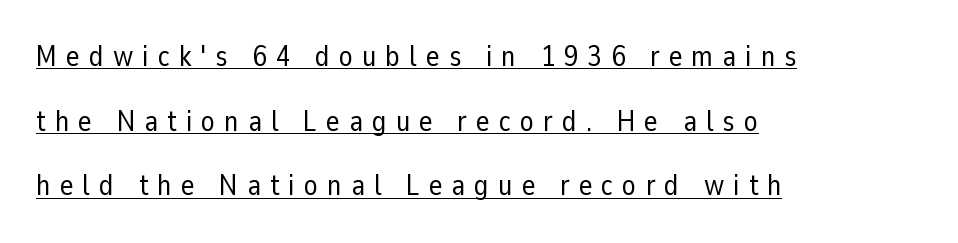
The image shows 29 px regular-weight sans-serif type, upright; set left-aligned, loose line spacing (2.23x), unusually wide letter spacing (+0.31 em), underlined; low stroke contrast and a medium x-height.
